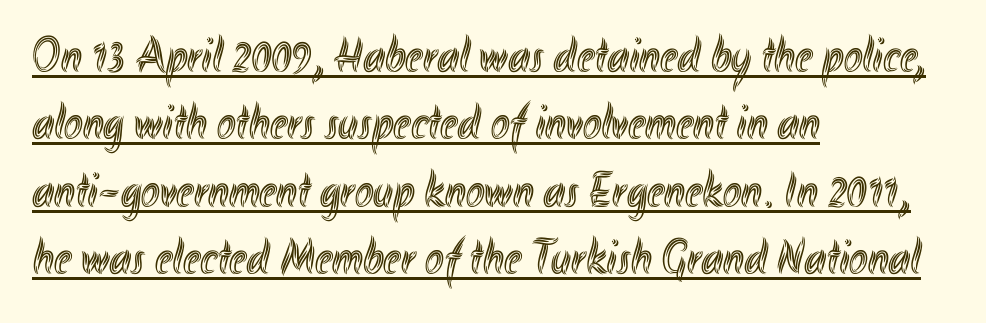
Q: Is the text italic (slanted)? A: Yes.
Q: Is the text underlined? A: Yes.
Q: How is the paragraph aligned? A: Left-aligned.
Q: Is the spacing between letters normal or unusually wide? A: Normal.
Q: Is the spacing between lines tight, normal or loose? A: Normal.
Q: Width (condensed, normal, or wide)? A: Condensed.
Q: x-height? A: Small.
Q: Monospaced? A: No.
